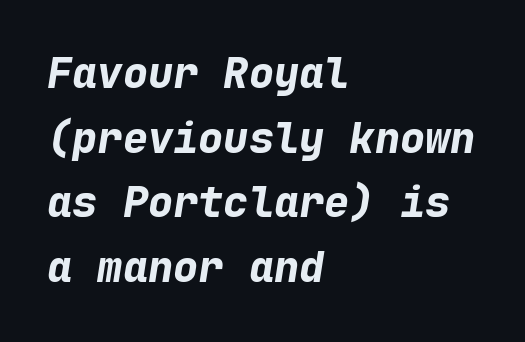
Check the space under the baseline: it is left empty. The space between consecutive lines is moderate. These lines stack with their left ends in a neat column. It's the slanting kind of type. Spacing verdict: monospaced, one width for all characters. There is no visible air inserted between adjacent glyphs.
